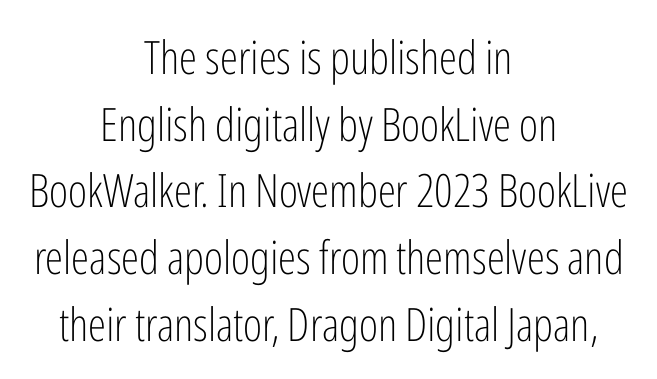
Q: Is the text bold? A: No.
Q: Is the text italic (slanted)? A: No, it is upright.
Q: Is the typeface a serif or a sans-serif typeface? A: Sans-serif.
Q: Is the text underlined? A: No.
Q: How is the paragraph aligned? A: Centered.
Q: Is the spacing between letters normal or unusually wide? A: Normal.
Q: Is the spacing between lines tight, normal or loose? A: Normal.
Q: Width (condensed, normal, or wide)? A: Condensed.
Q: Stroke contrast? A: Low.
Q: x-height? A: Medium.
Q: Monospaced? A: No.
